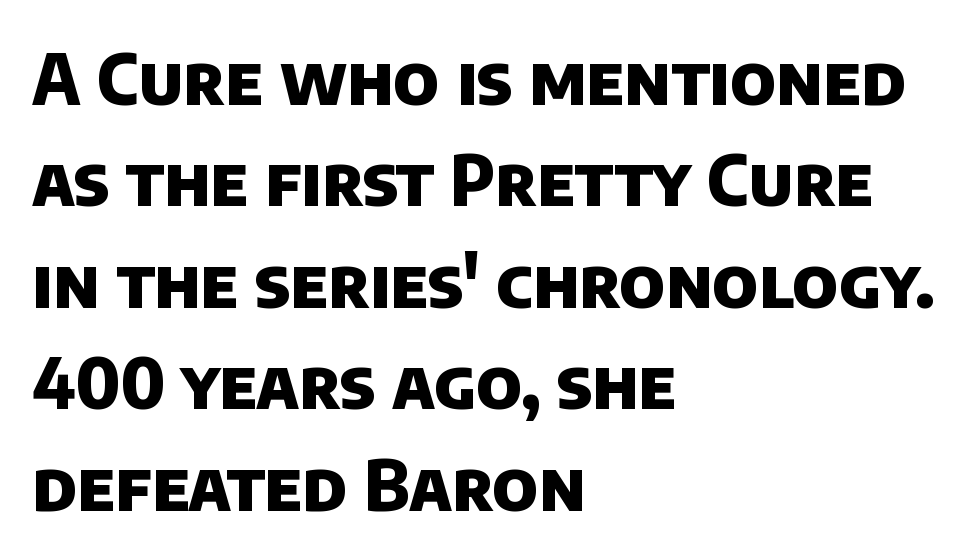
The image shows 70 px heavy sans-serif type; set left-aligned, normal line spacing (1.45x), normal letter spacing, not underlined; low stroke contrast and a large x-height.
